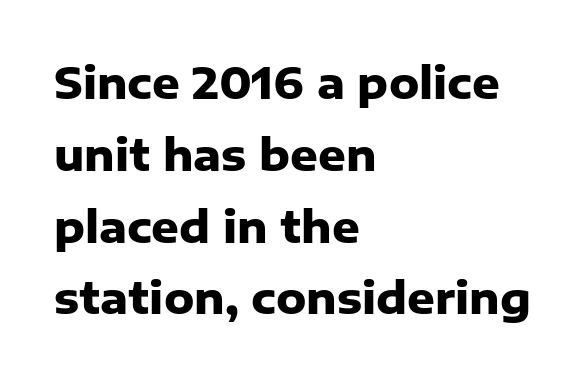
{"serif": "no", "italic": "no", "bold": "yes", "weight": "heavy", "width": "normal", "stroke_contrast": "low", "x_height": "medium", "monospaced": "no", "underline": "no", "align": "left", "line_spacing": "normal", "line_spacing_ratio": 1.67, "letter_spacing": "normal", "letter_spacing_em": 0.0, "glyph_px": 43}
